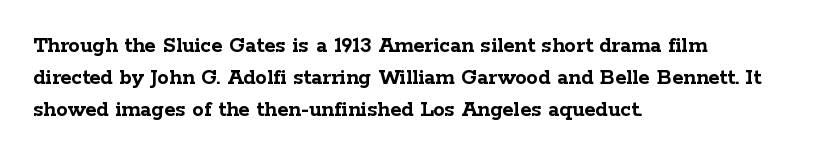
Q: Is the text bold? A: Yes.
Q: Is the text italic (slanted)? A: No, it is upright.
Q: Is the text underlined? A: No.
Q: How is the paragraph aligned? A: Left-aligned.
Q: Is the spacing between letters normal or unusually wide? A: Normal.
Q: Is the spacing between lines tight, normal or loose? A: Normal.
